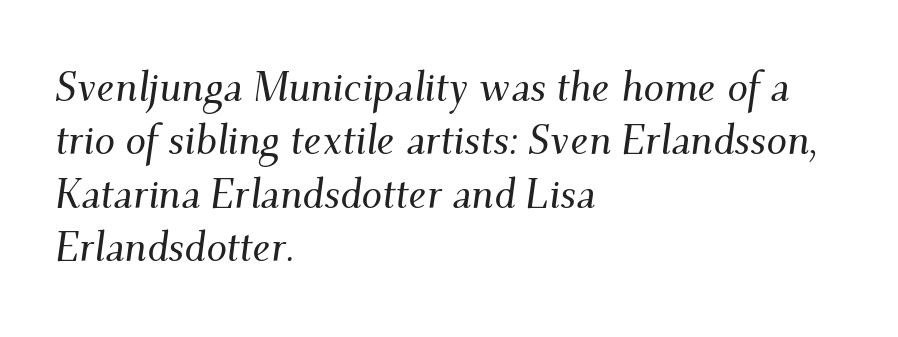
The image shows 41 px serif type, italic (leaning right); set left-aligned, normal line spacing (1.3x), normal letter spacing, not underlined; medium stroke contrast and a small x-height.
